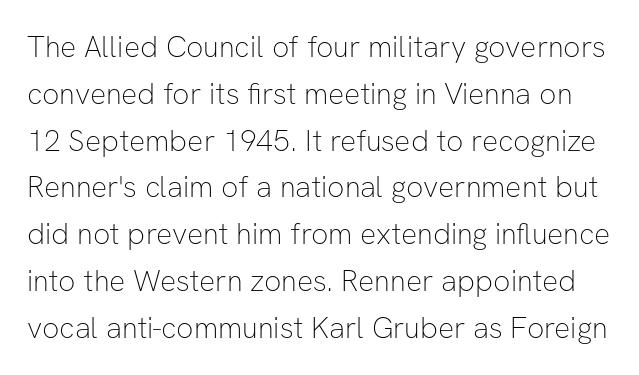
The image shows 30 px thin sans-serif type, upright; set normal line spacing (1.56x), normal letter spacing, not underlined; low stroke contrast and a medium x-height.
